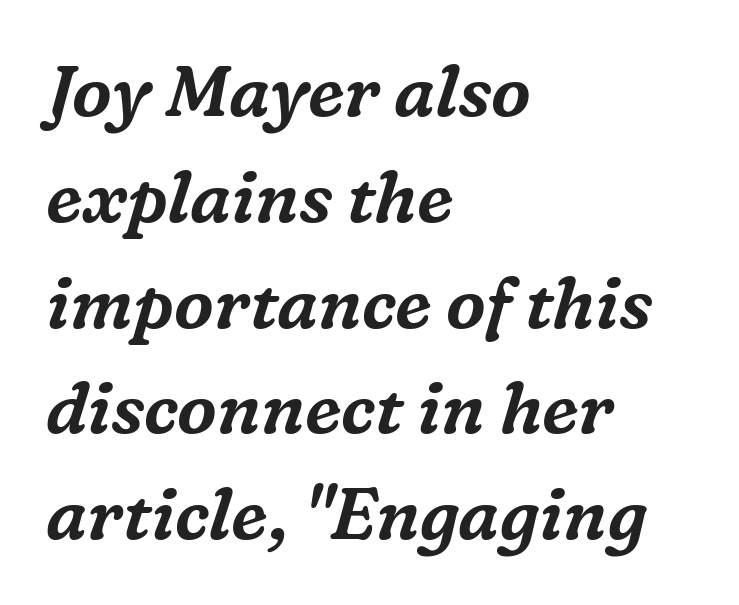
The image shows 71 px serif type, italic (leaning right); set left-aligned, normal line spacing (1.49x), normal letter spacing, not underlined; medium stroke contrast and a medium x-height.
